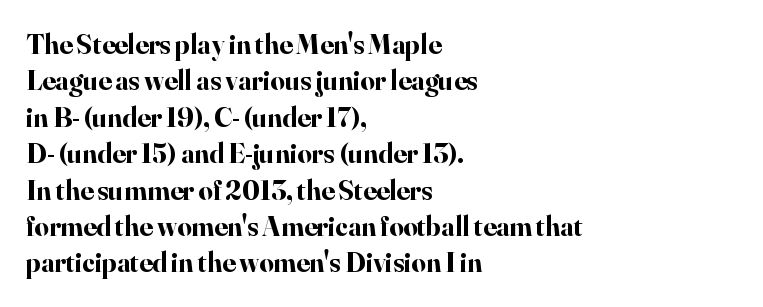
{"serif": "yes", "italic": "no", "bold": "yes", "weight": "bold", "width": "normal", "stroke_contrast": "high", "x_height": "small", "monospaced": "no", "underline": "no", "align": "left", "line_spacing": "normal", "line_spacing_ratio": 1.3, "letter_spacing": "normal", "letter_spacing_em": 0.0, "glyph_px": 28}
